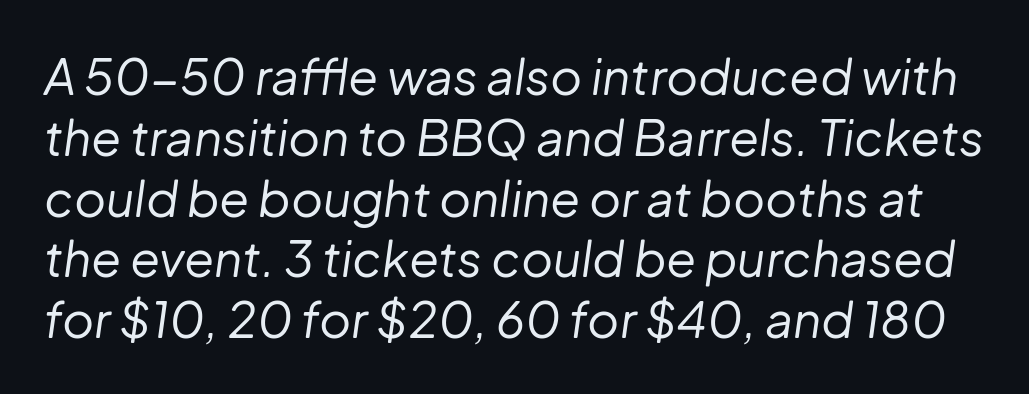
The image shows 49 px regular-weight type, italic (leaning right); set line spacing 1.24x, normal letter spacing, not underlined; low stroke contrast and a medium x-height.
